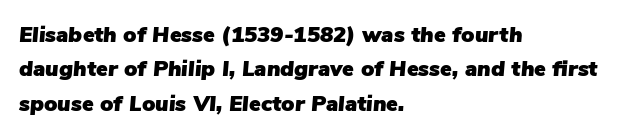
{"italic": "yes", "lean": "right", "slant_degrees": 5, "underline": "no", "align": "left", "line_spacing": "normal", "line_spacing_ratio": 1.56, "letter_spacing": "normal", "letter_spacing_em": 0.0, "glyph_px": 22}
